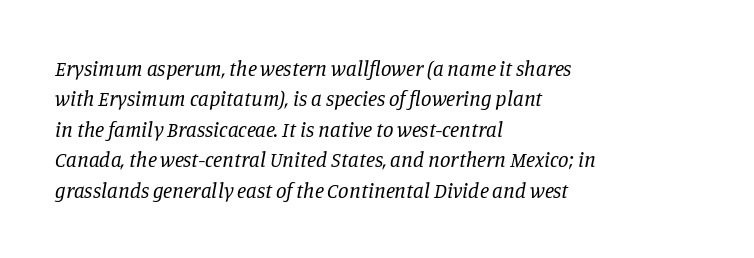
A classic flush-left, rag-right setting is used for this passage. Descender tails drop into unmarked territory. Stroke mass is kept to a normal reading level or below. Inter-character spacing is left at the font's built-in metrics.
